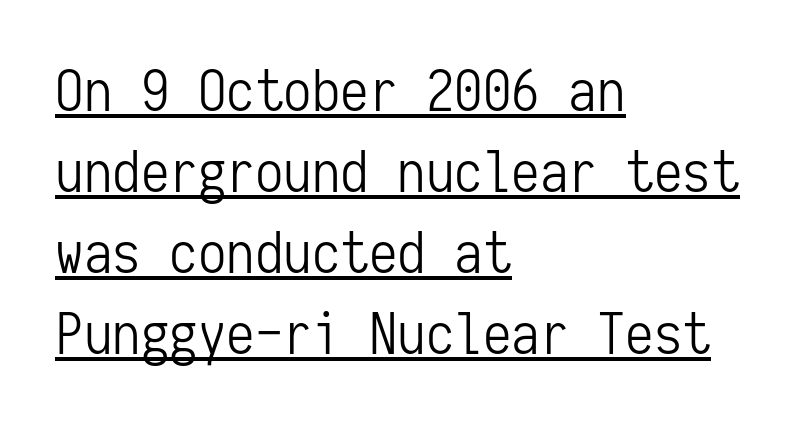
Q: Is the text bold? A: No.
Q: Is the text italic (slanted)? A: No, it is upright.
Q: Is the typeface a serif or a sans-serif typeface? A: Sans-serif.
Q: Is the text underlined? A: Yes.
Q: How is the paragraph aligned? A: Left-aligned.
Q: Is the spacing between letters normal or unusually wide? A: Normal.
Q: Is the spacing between lines tight, normal or loose? A: Normal.
Q: Width (condensed, normal, or wide)? A: Condensed.
Q: Stroke contrast? A: Low.
Q: x-height? A: Medium.
Q: Monospaced? A: Yes.
